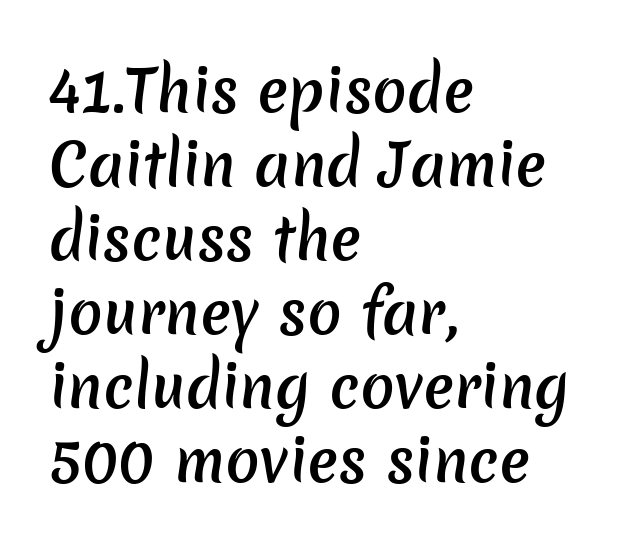
One glance says typical: line gaps are just what's usual. Varying glyph widths throughout — classic text-font behaviour. Bare-footed words on every line. These lines carry some extra weight — a demibold, not a full bold.
